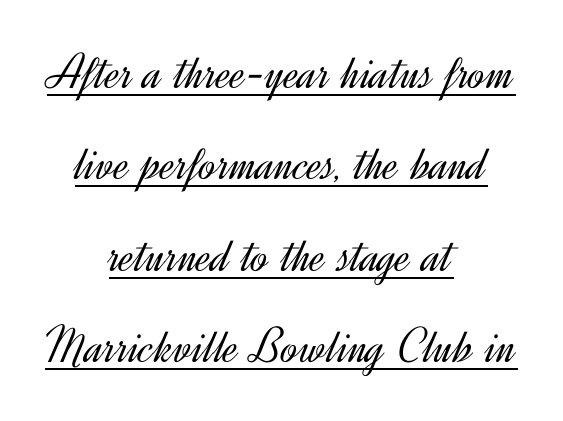
Q: Is the text bold? A: No.
Q: Is the text italic (slanted)? A: Yes.
Q: Is the typeface a serif or a sans-serif typeface? A: Sans-serif.
Q: Is the text underlined? A: Yes.
Q: How is the paragraph aligned? A: Centered.
Q: Is the spacing between letters normal or unusually wide? A: Normal.
Q: Width (condensed, normal, or wide)? A: Normal.
Q: x-height? A: Small.
Q: Monospaced? A: No.
